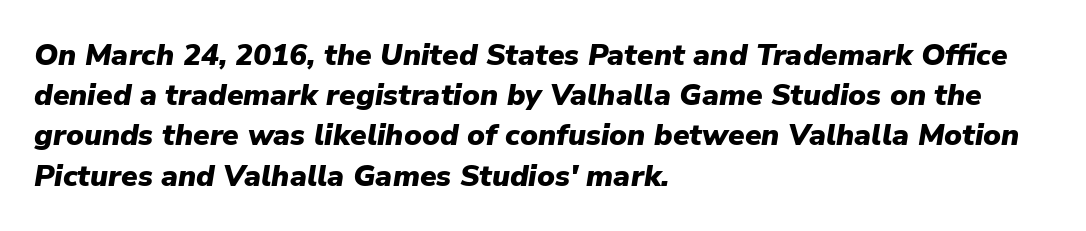
Bold? Absolutely — the strokes are thick and heavy. These lines keep a tight, regular rhythm from letter to letter. When letters slant like this, we call the style italic. The space directly below the letters is spotless.
